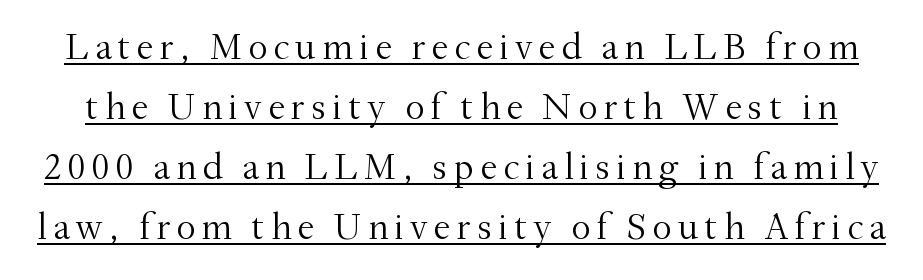
Q: Is the text bold? A: No.
Q: Is the text italic (slanted)? A: No, it is upright.
Q: Is the typeface a serif or a sans-serif typeface? A: Serif.
Q: Is the text underlined? A: Yes.
Q: Is the spacing between lines tight, normal or loose? A: Normal.
Q: Width (condensed, normal, or wide)? A: Normal.
Q: Stroke contrast? A: Medium.
Q: x-height? A: Small.
Q: Monospaced? A: No.
